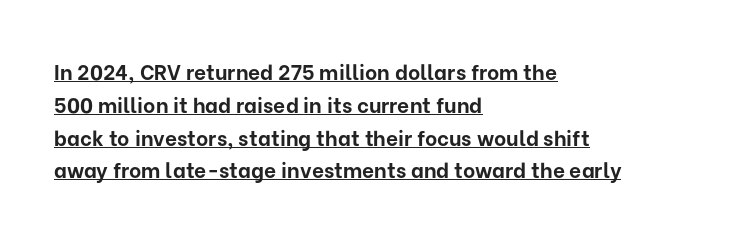
The image shows 21 px bold type, upright; set left-aligned, normal line spacing (1.56x), normal letter spacing, underlined.
